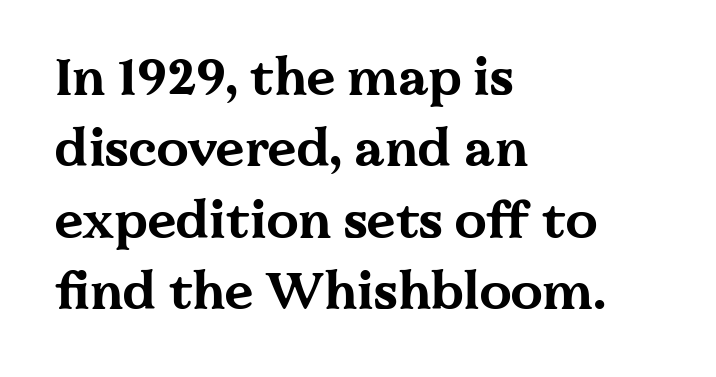
The foot of each line stays bare and open. The rows are spaced the way most documents space them. The letters sit at their default tracking, neither squeezed nor spread. Yep, those are serifs on the letters. Set as a true bold cut, around the 700 mark.
